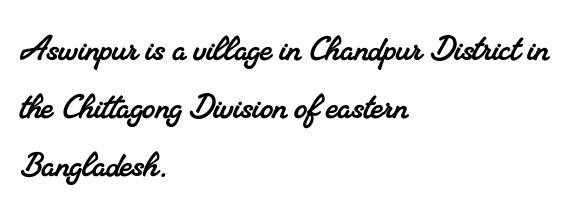
Q: Is the typeface a serif or a sans-serif typeface? A: Serif.
Q: Is the text underlined? A: No.
Q: How is the paragraph aligned? A: Left-aligned.
Q: Is the spacing between letters normal or unusually wide? A: Normal.
Q: Is the spacing between lines tight, normal or loose? A: Normal.
Q: Width (condensed, normal, or wide)? A: Normal.
Q: Stroke contrast? A: Medium.
Q: x-height? A: Small.
Q: Monospaced? A: No.
